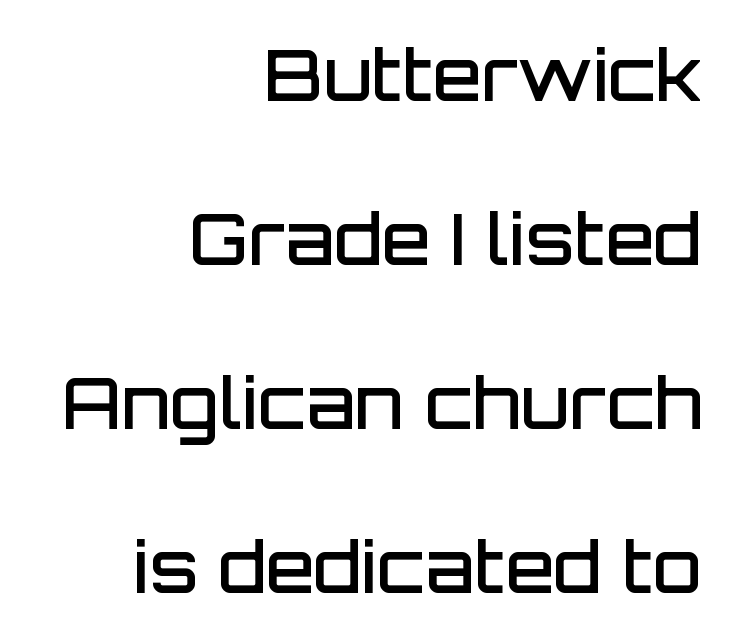
Italic: no, the glyphs are upright roman. Bare-footed words on every line. Horizontally, the lines are justified to the trailing edge only. A semibold gives these letters moderate extra thickness, short of bold. This rendering employs a face without finishing strokes, i.e., a sans-serif.
